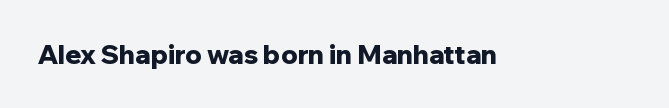
{"italic": "no", "bold": "yes", "underline": "no", "letter_spacing": "normal", "letter_spacing_em": 0.0, "glyph_px": 26}
